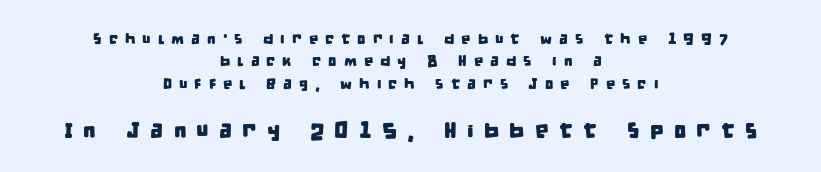
Q: Is the text underlined? A: No.
Q: How is the paragraph aligned? A: Centered.
Q: Is the spacing between letters normal or unusually wide? A: Unusually wide.
Q: Is the spacing between lines tight, normal or loose? A: Normal.
Q: Which block of text is set in a larger size, the first (top) or the second (bottom)? A: The second (bottom) one.
